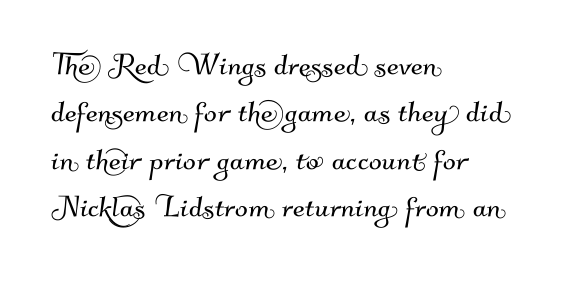
Q: Is the typeface a serif or a sans-serif typeface? A: Sans-serif.
Q: Is the text underlined? A: No.
Q: How is the paragraph aligned? A: Left-aligned.
Q: Is the spacing between letters normal or unusually wide? A: Normal.
Q: Is the spacing between lines tight, normal or loose? A: Normal.
Q: Width (condensed, normal, or wide)? A: Normal.
Q: Stroke contrast? A: Medium.
Q: x-height? A: Small.
Q: Monospaced? A: No.
